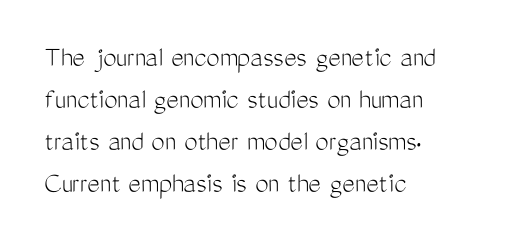
{"serif": "no", "italic": "no", "bold": "no", "weight": "light", "width": "condensed", "stroke_contrast": "medium", "x_height": "medium", "monospaced": "no", "underline": "no", "align": "left", "line_spacing": "normal", "line_spacing_ratio": 1.4, "letter_spacing": "normal", "letter_spacing_em": 0.0, "glyph_px": 30}
